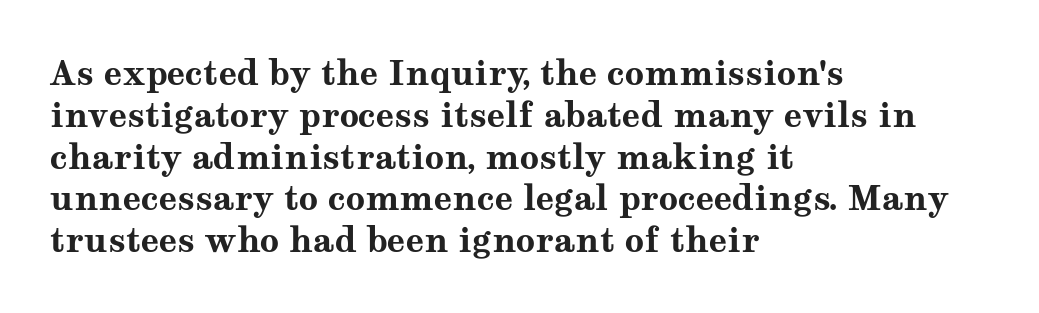
Q: Is the text bold? A: Yes.
Q: Is the text italic (slanted)? A: No, it is upright.
Q: Is the typeface a serif or a sans-serif typeface? A: Serif.
Q: Is the text underlined? A: No.
Q: How is the paragraph aligned? A: Left-aligned.
Q: Is the spacing between letters normal or unusually wide? A: Normal.
Q: Width (condensed, normal, or wide)? A: Wide.
Q: Stroke contrast? A: Medium.
Q: x-height? A: Medium.
Q: Monospaced? A: No.
